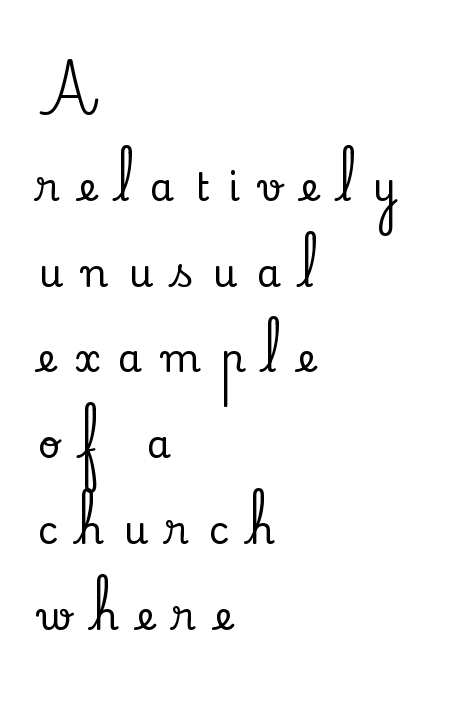
Q: Is the text italic (slanted)? A: No, it is upright.
Q: Is the typeface a serif or a sans-serif typeface? A: Serif.
Q: Is the text underlined? A: No.
Q: How is the paragraph aligned? A: Left-aligned.
Q: Is the spacing between letters normal or unusually wide? A: Unusually wide.
Q: Is the spacing between lines tight, normal or loose? A: Loose.
Q: Width (condensed, normal, or wide)? A: Normal.
Q: Stroke contrast? A: Low.
Q: x-height? A: Small.
Q: Monospaced? A: No.
